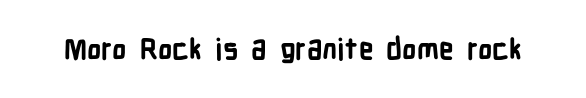
A typesetter would call this zero additional tracking. The gap between lines stays unmarked. The passage shown is typed in a proportional face where columns would drift. The type family on display is of the sans-serif kind. Strong, thick strokes mark this as bold type. The lettering holds an erect, upright posture throughout.
